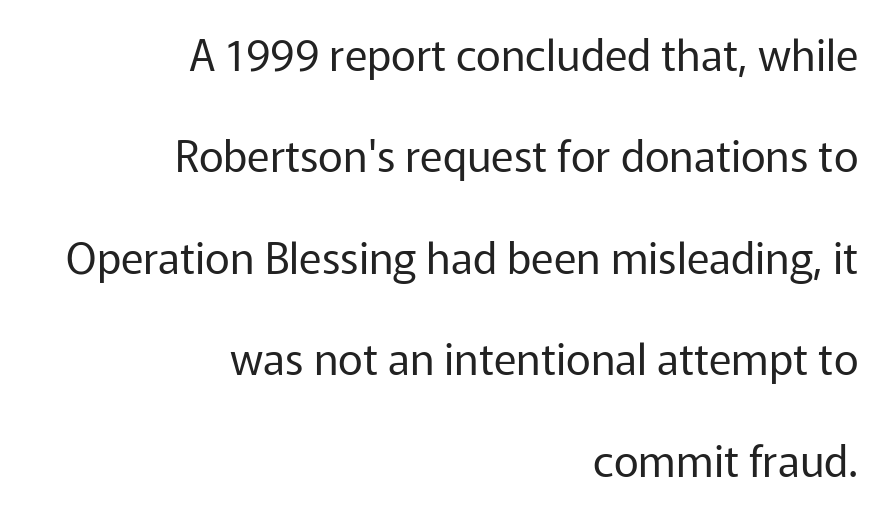
{"serif": "no", "italic": "no", "bold": "no", "weight": "regular", "width": "normal", "stroke_contrast": "low", "x_height": "medium", "monospaced": "no", "underline": "no", "align": "right", "line_spacing": "loose", "line_spacing_ratio": 2.36, "letter_spacing": "normal", "letter_spacing_em": 0.0, "glyph_px": 43}
